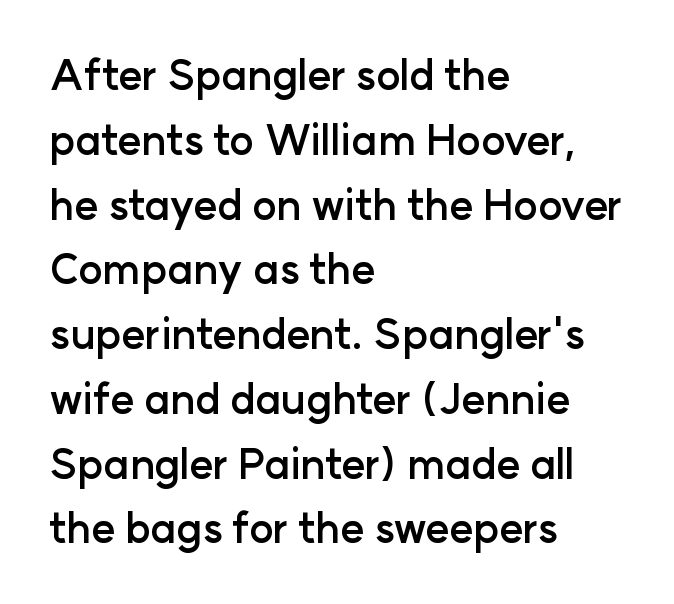
Character widths vary here, with narrow letters taking less room than wide ones. This rendering uses left alignment, leaving the right contour irregular. Just letters on the line, the space beneath them empty. Heft: maximum for text — a bold. The horizontal fit of the characters is conventional and even. Interline gaps are of average width in this sample.
